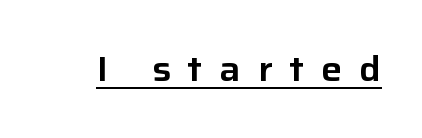
The image shows 35 px sans-serif type, upright; set unusually wide letter spacing (+0.49 em), underlined; low stroke contrast and a medium x-height.
